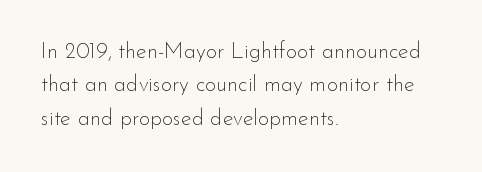
{"italic": "no", "bold": "no", "underline": "no", "align": "left", "line_spacing": "normal", "line_spacing_ratio": 1.52, "letter_spacing": "normal", "letter_spacing_em": 0.0, "glyph_px": 22}
